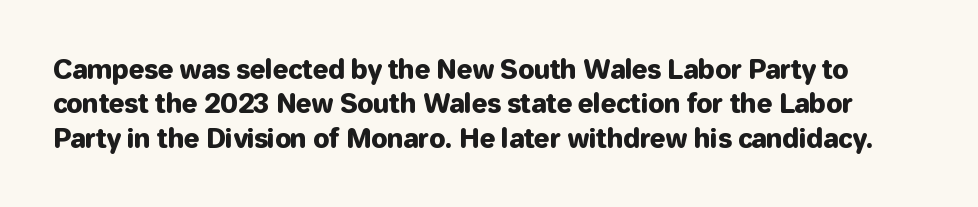
The image shows 26 px text type, upright; set normal line spacing (1.32x), normal letter spacing, not underlined.
